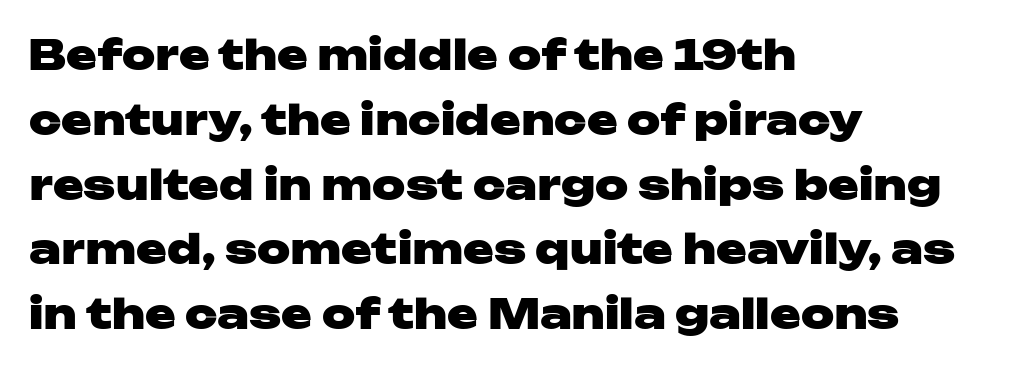
{"serif": "no", "italic": "no", "bold": "yes", "weight": "heavy", "width": "wide", "stroke_contrast": "low", "x_height": "medium", "monospaced": "no", "underline": "no", "align": "left", "line_spacing": "normal", "line_spacing_ratio": 1.58, "letter_spacing": "normal", "letter_spacing_em": 0.0, "glyph_px": 41}
